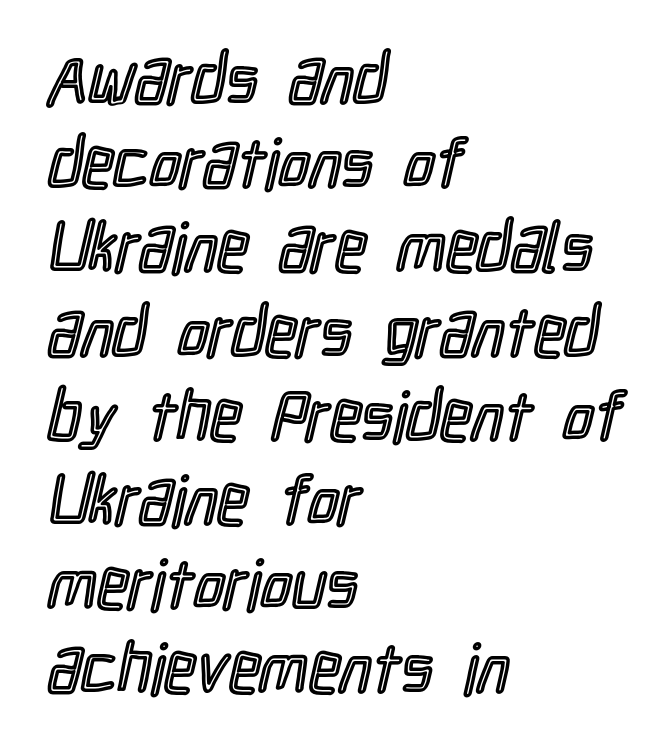
Varying glyph widths throughout — classic text-font behaviour. The words here are not underlined. Typeset ragged right — the left edge is the straight one.
